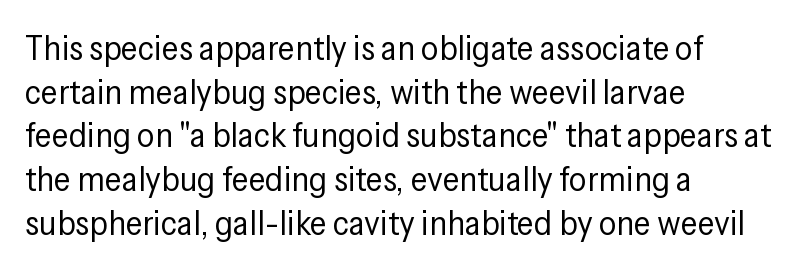
Each row of text sits above clean, open space. Notice how the stems are strictly vertical — no italics here. Is the block centered? No — it sits flush against the left margin. Think of a printed novel: that variable character pitch is what you see here.
